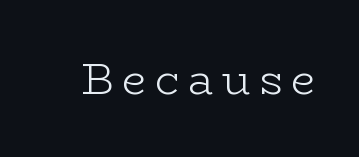
These lines are composed in type with serifs. The face looks like a standard text weight, possibly lighter. Posture: straight, roman, zero tilt. The glyphs are unaccompanied by any horizontal stroke below them. Proportional: the letters do not fall into vertical columns.
